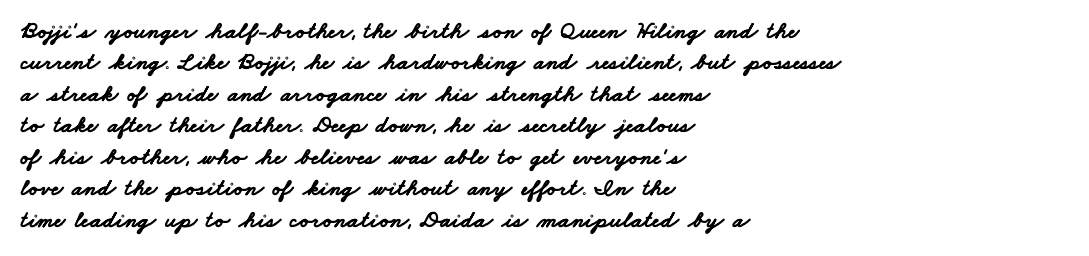
Caption: bold face, heavy strokes. The leading is moderate, giving the passage an even texture. Nobody drew a line under any word here. Visually the block forms a straight wall on the left and a jagged coastline on the right. There is no visible air inserted between adjacent glyphs.
